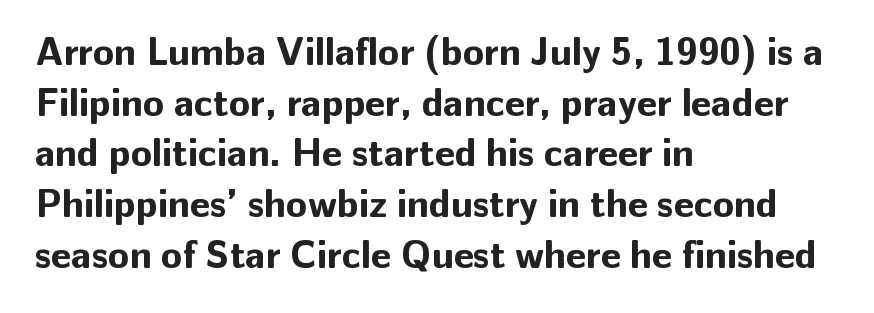
Q: Is the text bold? A: Yes.
Q: Is the text italic (slanted)? A: No, it is upright.
Q: Is the typeface a serif or a sans-serif typeface? A: Sans-serif.
Q: Is the text underlined? A: No.
Q: How is the paragraph aligned? A: Left-aligned.
Q: Is the spacing between letters normal or unusually wide? A: Normal.
Q: Is the spacing between lines tight, normal or loose? A: Normal.
Q: Width (condensed, normal, or wide)? A: Normal.
Q: Stroke contrast? A: Low.
Q: x-height? A: Medium.
Q: Monospaced? A: No.
